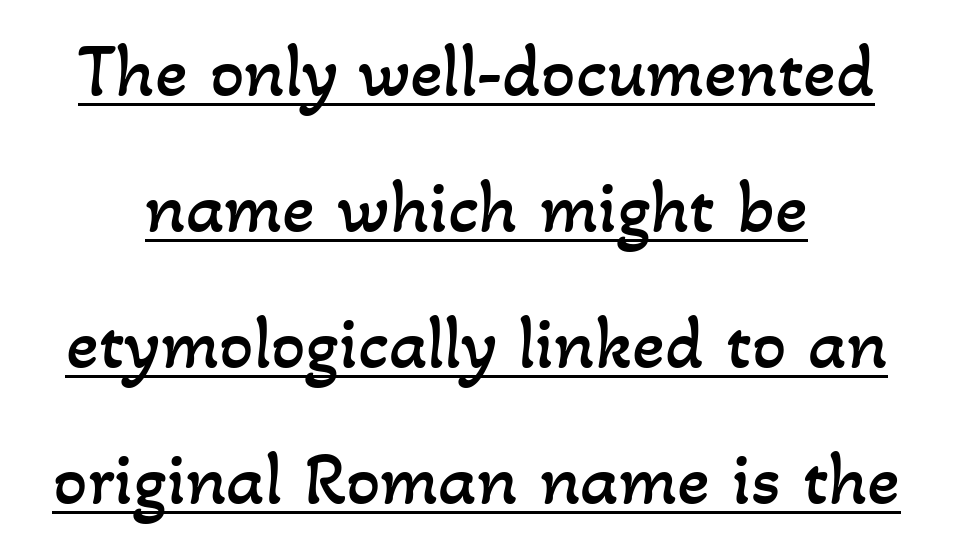
Q: Is the text bold? A: No.
Q: Is the text underlined? A: Yes.
Q: Is the spacing between letters normal or unusually wide? A: Normal.
Q: Width (condensed, normal, or wide)? A: Normal.
Q: Stroke contrast? A: Low.
Q: x-height? A: Small.
Q: Monospaced? A: No.
